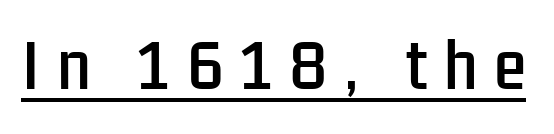
{"serif": "no", "italic": "no", "width": "condensed", "stroke_contrast": "low", "x_height": "medium", "monospaced": "no", "underline": "yes", "letter_spacing": "wide", "letter_spacing_em": 0.28, "glyph_px": 59}
